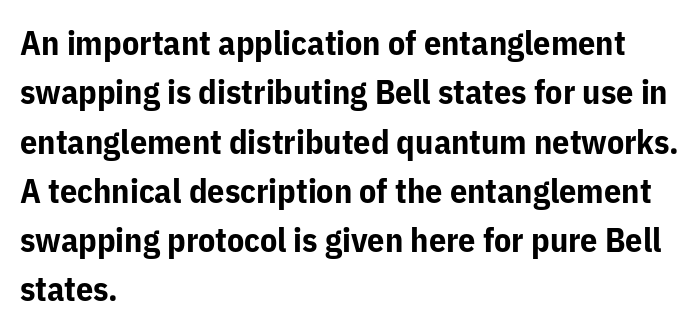
{"serif": "no", "italic": "no", "bold": "yes", "weight": "bold", "width": "normal", "stroke_contrast": "low", "x_height": "medium", "monospaced": "no", "underline": "no", "align": "left", "line_spacing": "normal", "line_spacing_ratio": 1.45, "letter_spacing": "normal", "letter_spacing_em": 0.0, "glyph_px": 34}
